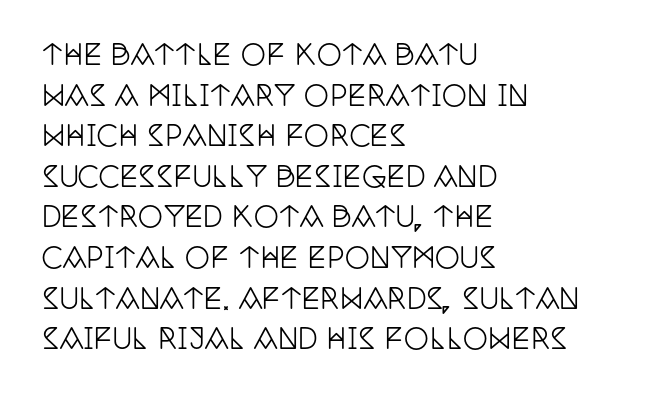
The image shows 28 px condensed serif type, upright; set left-aligned, normal line spacing (1.45x), normal letter spacing, not underlined; low stroke contrast and a large x-height.
